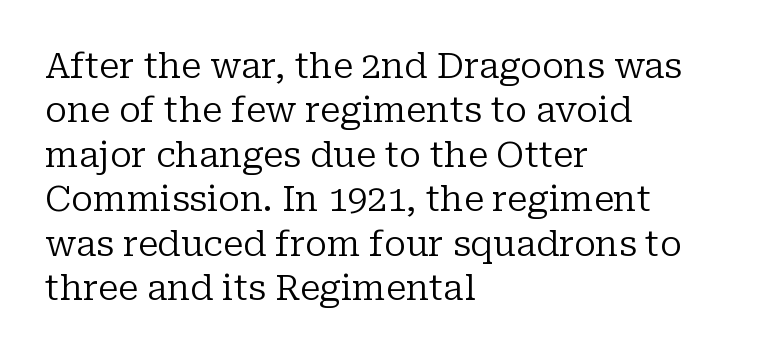
The image shows 35 px regular-weight serif type, upright; set left-aligned, normal line spacing (1.27x), normal letter spacing, not underlined; low stroke contrast and a medium x-height.
